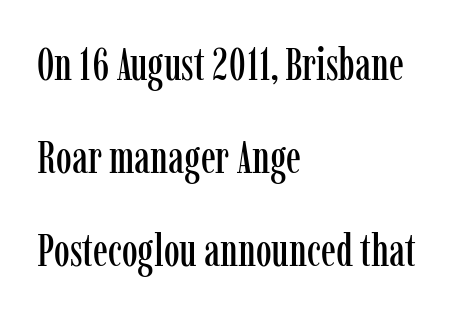
Q: Is the text italic (slanted)? A: No, it is upright.
Q: Is the typeface a serif or a sans-serif typeface? A: Serif.
Q: Is the text underlined? A: No.
Q: How is the paragraph aligned? A: Left-aligned.
Q: Is the spacing between letters normal or unusually wide? A: Normal.
Q: Is the spacing between lines tight, normal or loose? A: Loose.
Q: Width (condensed, normal, or wide)? A: Condensed.
Q: Stroke contrast? A: Low.
Q: x-height? A: Medium.
Q: Monospaced? A: No.
